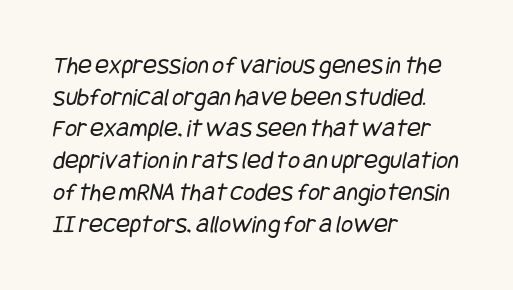
{"bold": "no", "underline": "no", "align": "left", "line_spacing_ratio": 1.22, "letter_spacing": "normal", "letter_spacing_em": 0.0, "glyph_px": 26}
